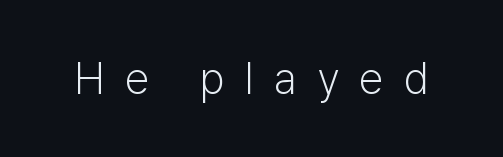
Q: Is the text bold? A: No.
Q: Is the text italic (slanted)? A: No, it is upright.
Q: Is the typeface a serif or a sans-serif typeface? A: Sans-serif.
Q: Is the text underlined? A: No.
Q: Is the spacing between letters normal or unusually wide? A: Unusually wide.
Q: Width (condensed, normal, or wide)? A: Normal.
Q: Stroke contrast? A: Low.
Q: x-height? A: Medium.
Q: Monospaced? A: No.
